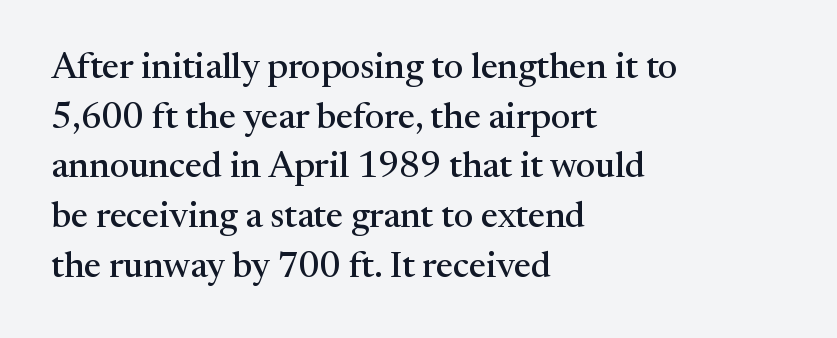
Q: Is the text italic (slanted)? A: No, it is upright.
Q: Is the typeface a serif or a sans-serif typeface? A: Serif.
Q: Is the text underlined? A: No.
Q: How is the paragraph aligned? A: Left-aligned.
Q: Is the spacing between letters normal or unusually wide? A: Normal.
Q: Is the spacing between lines tight, normal or loose? A: Normal.
Q: Width (condensed, normal, or wide)? A: Normal.
Q: Stroke contrast? A: Medium.
Q: x-height? A: Medium.
Q: Monospaced? A: No.
